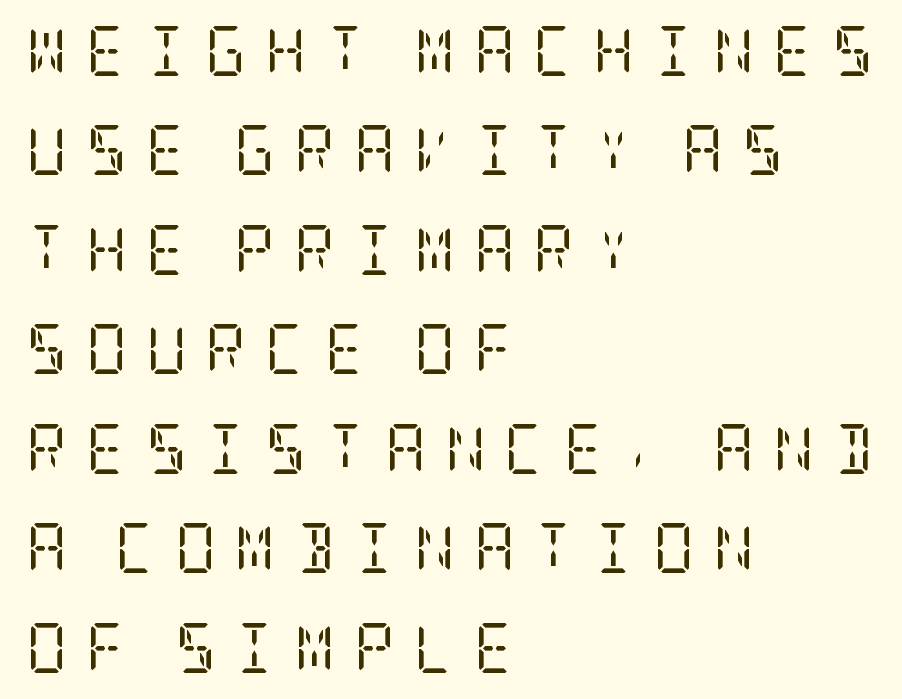
Q: Is the text bold? A: No.
Q: Is the text italic (slanted)? A: No, it is upright.
Q: Is the typeface a serif or a sans-serif typeface? A: Serif.
Q: Is the text underlined? A: No.
Q: How is the paragraph aligned? A: Left-aligned.
Q: Is the spacing between letters normal or unusually wide? A: Unusually wide.
Q: Is the spacing between lines tight, normal or loose? A: Loose.
Q: Width (condensed, normal, or wide)? A: Condensed.
Q: Stroke contrast? A: Low.
Q: x-height? A: Large.
